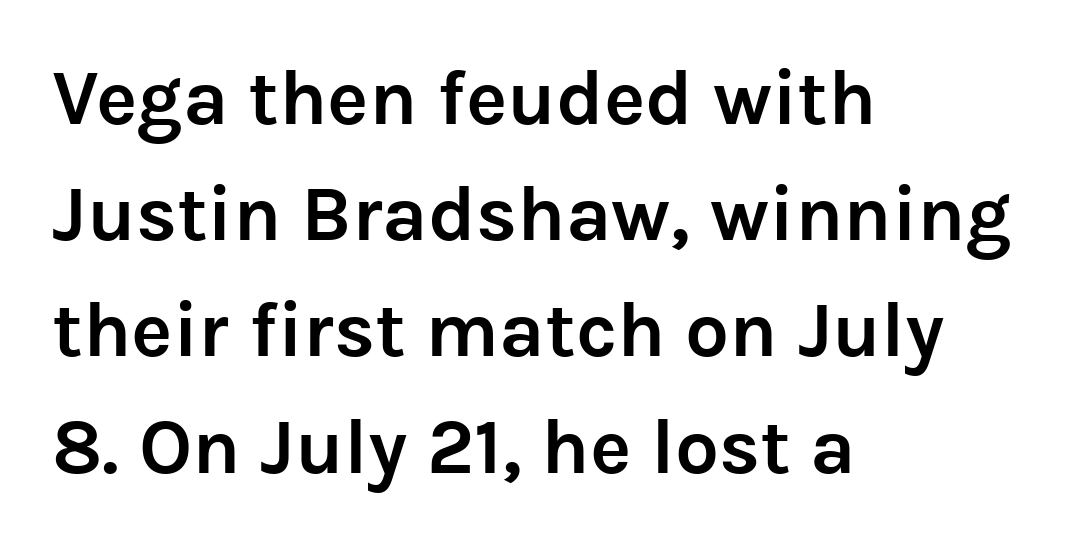
Compared with typical paragraphs, the rows here are spaced about the same. A typesetter would call this proportional, since set widths differ per character. Casual observation: everything's shoved over to the left. The gap between lines stays unmarked.
